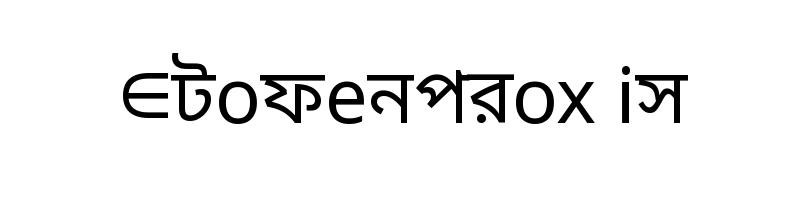
Q: Is the text bold? A: No.
Q: Is the text italic (slanted)? A: No, it is upright.
Q: Is the typeface a serif or a sans-serif typeface? A: Sans-serif.
Q: Is the text underlined? A: No.
Q: Is the spacing between letters normal or unusually wide? A: Normal.
Q: Width (condensed, normal, or wide)? A: Normal.
Q: Stroke contrast? A: Low.
Q: x-height? A: Medium.
Q: Monospaced? A: No.
